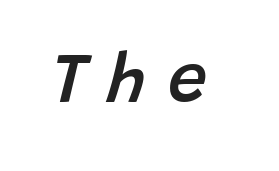
Q: Is the text bold? A: Semi-bold.
Q: Is the text italic (slanted)? A: Yes, it leans right by about 15 degrees.
Q: Is the text underlined? A: No.
Q: Is the spacing between letters normal or unusually wide? A: Unusually wide.
Q: Width (condensed, normal, or wide)? A: Normal.
Q: Stroke contrast? A: Low.
Q: x-height? A: Large.
Q: Monospaced? A: No.
